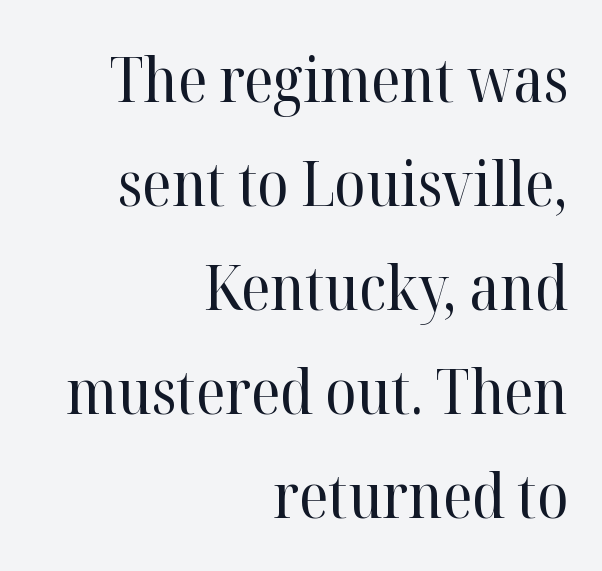
The image shows 63 px regular-weight serif type, upright; set right-aligned, normal line spacing (1.65x), normal letter spacing, not underlined; high stroke contrast and a medium x-height.
